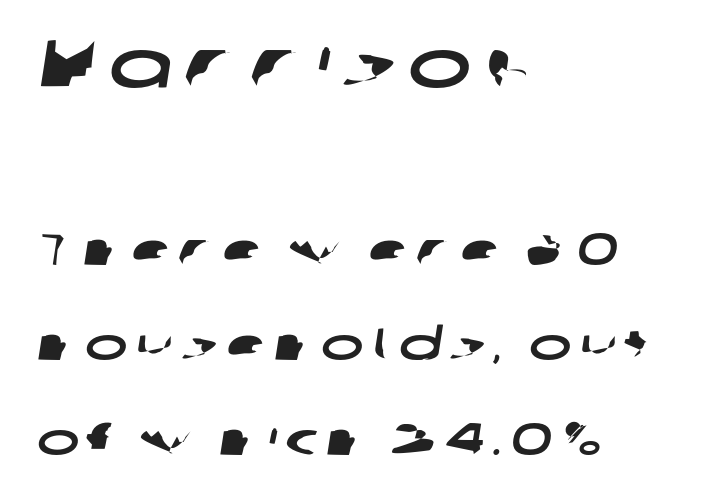
Q: Is the typeface a serif or a sans-serif typeface? A: Sans-serif.
Q: Is the text underlined? A: No.
Q: How is the paragraph aligned? A: Left-aligned.
Q: Is the spacing between lines tight, normal or loose? A: Loose.
Q: Which block of text is set in a larger size, the first (top) or the second (bottom)? A: The first (top) one.
Q: Width (condensed, normal, or wide)? A: Wide.
Q: Stroke contrast? A: Low.
Q: x-height? A: Medium.
Q: Monospaced? A: No.
